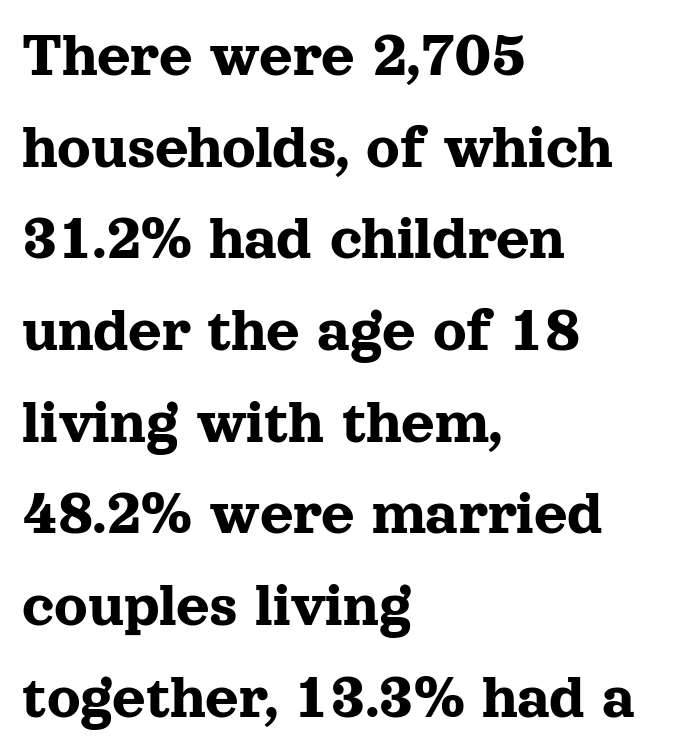
{"serif": "yes", "italic": "no", "width": "normal", "x_height": "medium", "monospaced": "no", "underline": "no", "align": "left", "line_spacing": "normal", "line_spacing_ratio": 1.41, "letter_spacing": "normal", "letter_spacing_em": 0.0, "glyph_px": 65}
